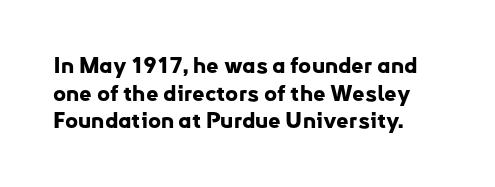
{"italic": "no", "bold": "yes", "underline": "no", "line_spacing": "normal", "line_spacing_ratio": 1.26, "letter_spacing": "normal", "letter_spacing_em": 0.0, "glyph_px": 22}
